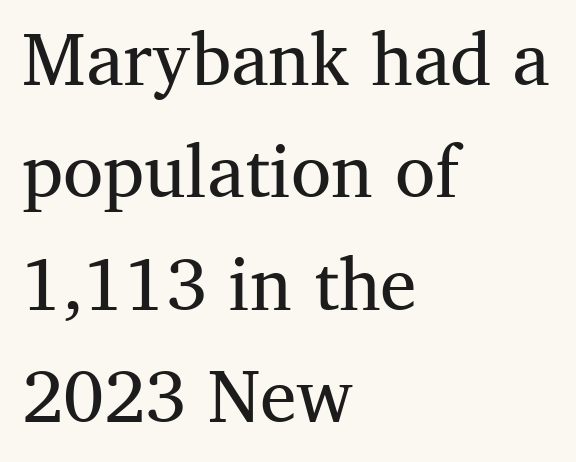
The image shows 73 px regular-weight serif type, upright; set left-aligned, normal line spacing (1.54x), normal letter spacing, not underlined; medium stroke contrast and a medium x-height.
